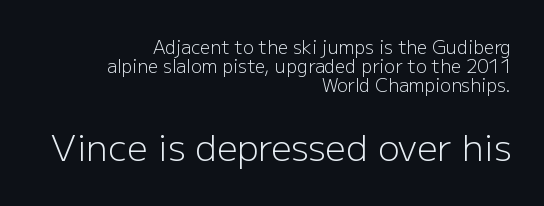
{"serif": "no", "italic": "no", "bold": "no", "weight": "light", "width": "normal", "stroke_contrast": "low", "x_height": "medium", "monospaced": "no", "underline": "no", "align": "right", "line_spacing": "tight", "line_spacing_ratio": 1.06, "letter_spacing": "normal", "letter_spacing_em": 0.0, "larger_block": "second", "size_ratio": 2.0, "glyph_px": 36}
